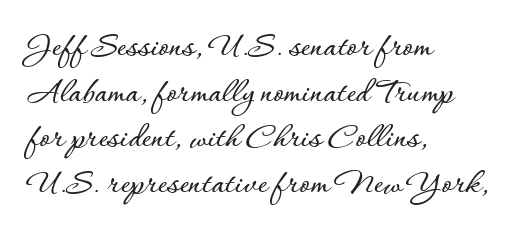
The strip under each line holds only bare page. Tracking here is standard; glyphs follow each other at the usual distance. Proportional: the letters do not fall into vertical columns. These lines are set flush left with a ragged right edge. Whoever set this chose a conventional vertical rhythm.
